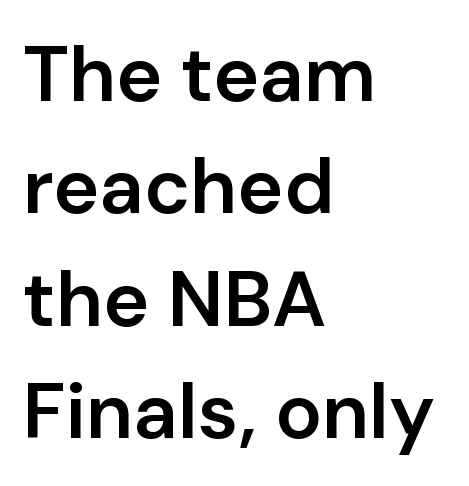
{"serif": "no", "italic": "no", "bold": "semi", "weight": "semibold", "width": "normal", "stroke_contrast": "low", "x_height": "medium", "monospaced": "no", "underline": "no", "align": "left", "line_spacing": "normal", "line_spacing_ratio": 1.44, "letter_spacing": "normal", "letter_spacing_em": 0.0, "glyph_px": 78}
